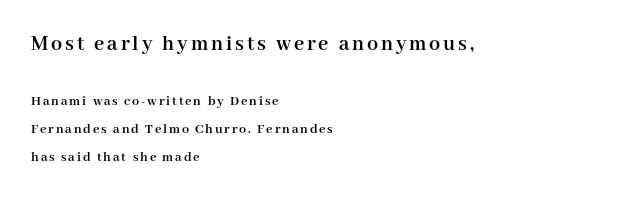
The space directly below the letters is spotless. In terms of posture, this sample is upright. Does the leading feel generous? Absolutely, it's lavish. Visually the block forms a straight wall on the left and a jagged coastline on the right.
